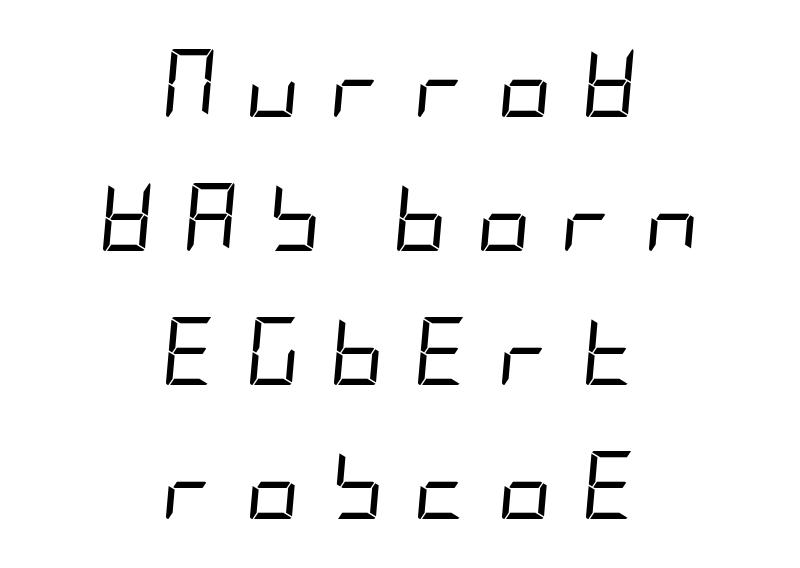
Q: Is the text bold? A: No.
Q: Is the text italic (slanted)? A: Yes, it leans right by about 5 degrees.
Q: Is the text underlined? A: No.
Q: How is the paragraph aligned? A: Centered.
Q: Is the spacing between letters normal or unusually wide? A: Unusually wide.
Q: Is the spacing between lines tight, normal or loose? A: Loose.
Q: Width (condensed, normal, or wide)? A: Condensed.
Q: Stroke contrast? A: Low.
Q: x-height? A: Large.
